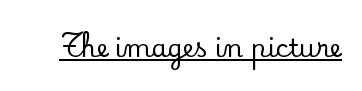
{"italic": "no", "underline": "yes", "letter_spacing": "normal", "letter_spacing_em": 0.0, "glyph_px": 25}
